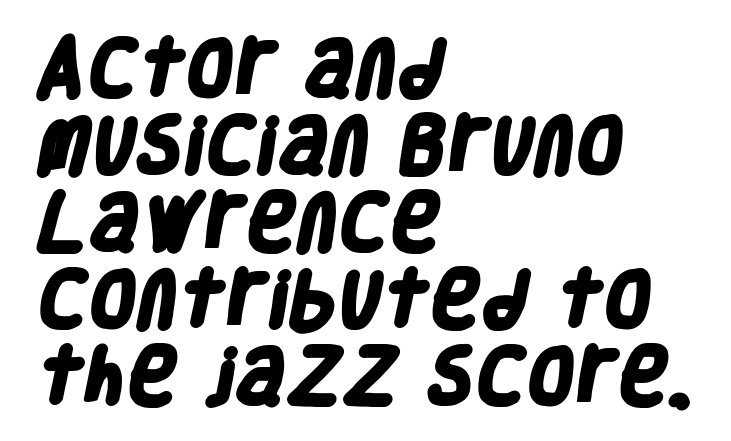
The zone under the glyphs is completely vacant. The paragraph has a hard left edge and a soft right edge. The face used here is proportionally spaced, like ordinary book or web type. Typesetter's note: full bold, strokes at maximum text heaviness. Does extra space separate the letters? No, they use regular spacing. This rendering employs a face without finishing strokes, i.e., a sans-serif.
